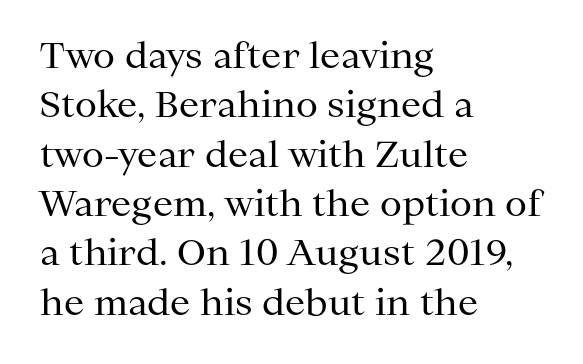
The image shows 36 px regular-weight serif type, upright; set left-aligned, normal line spacing (1.37x), normal letter spacing, not underlined; medium stroke contrast and a medium x-height.
